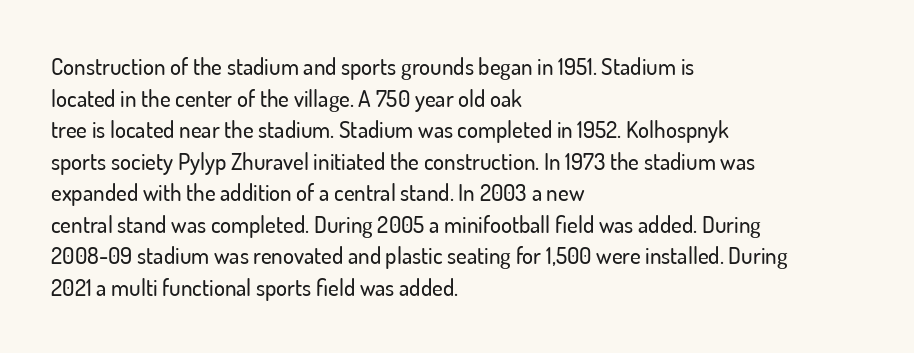
The letterforms sit shoulder to shoulder at normal distance. The paragraph has a hard left edge and a soft right edge. A clean baseline with only descenders dipping below it. No italicization has been applied; the sample stays upright.
